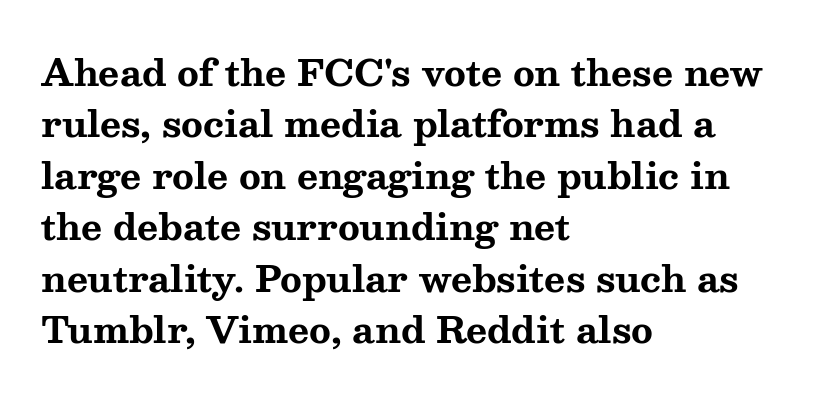
{"serif": "yes", "italic": "no", "bold": "yes", "weight": "bold", "width": "wide", "stroke_contrast": "medium", "x_height": "medium", "monospaced": "no", "underline": "no", "align": "left", "line_spacing": "normal", "line_spacing_ratio": 1.43, "letter_spacing": "normal", "letter_spacing_em": 0.0, "glyph_px": 36}
